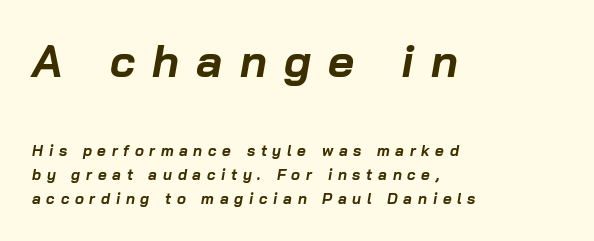
Honestly, the letter spacing is so wide it's the main thing you notice. These lines are rendered in a variable-pitch font. Bold? Absolutely — the strokes are thick and heavy. Size hierarchy here favors the leading block over the trailing one. The specimen omits any rule beneath the text block's lines. This is oblique type, the kind used for emphasis or titles.
